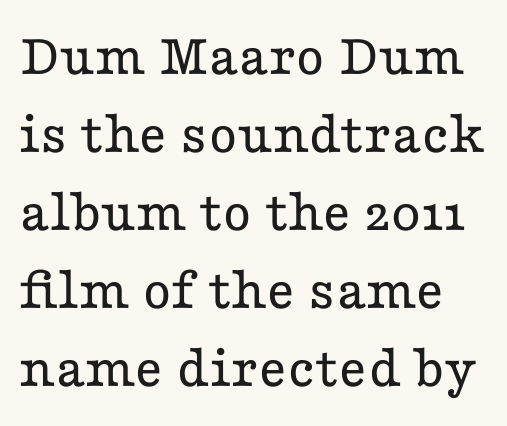
Q: Is the text bold? A: No.
Q: Is the text italic (slanted)? A: No, it is upright.
Q: Is the typeface a serif or a sans-serif typeface? A: Serif.
Q: Is the text underlined? A: No.
Q: Is the spacing between letters normal or unusually wide? A: Normal.
Q: Is the spacing between lines tight, normal or loose? A: Normal.
Q: Width (condensed, normal, or wide)? A: Wide.
Q: Stroke contrast? A: Low.
Q: x-height? A: Medium.
Q: Monospaced? A: No.
